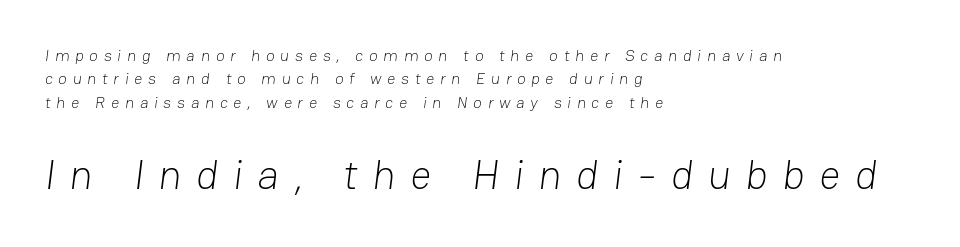
The image shows 41 px light sans-serif type; set left-aligned, normal line spacing (1.46x), unusually wide letter spacing (+0.36 em), not underlined; the second (bottom) block is 2.56x larger; low stroke contrast and a medium x-height.
